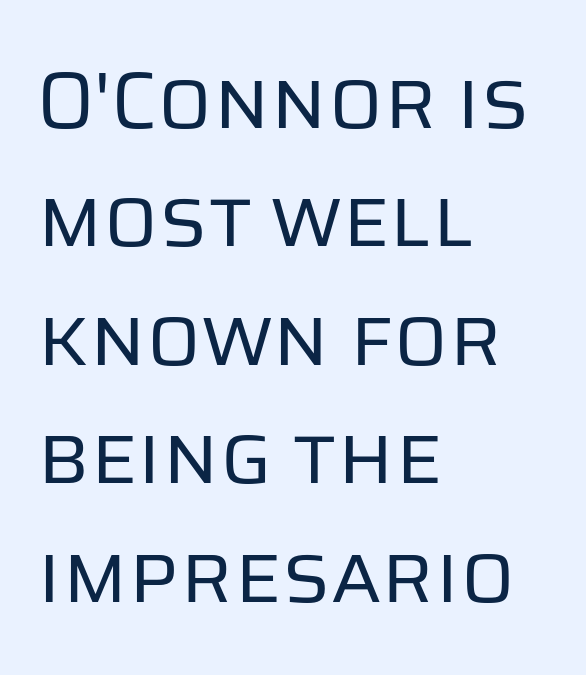
Q: Is the text bold? A: No.
Q: Is the text italic (slanted)? A: No, it is upright.
Q: Is the typeface a serif or a sans-serif typeface? A: Sans-serif.
Q: Is the text underlined? A: No.
Q: How is the paragraph aligned? A: Left-aligned.
Q: Is the spacing between letters normal or unusually wide? A: Normal.
Q: Is the spacing between lines tight, normal or loose? A: Normal.
Q: Width (condensed, normal, or wide)? A: Normal.
Q: Stroke contrast? A: Low.
Q: x-height? A: Large.
Q: Monospaced? A: No.
